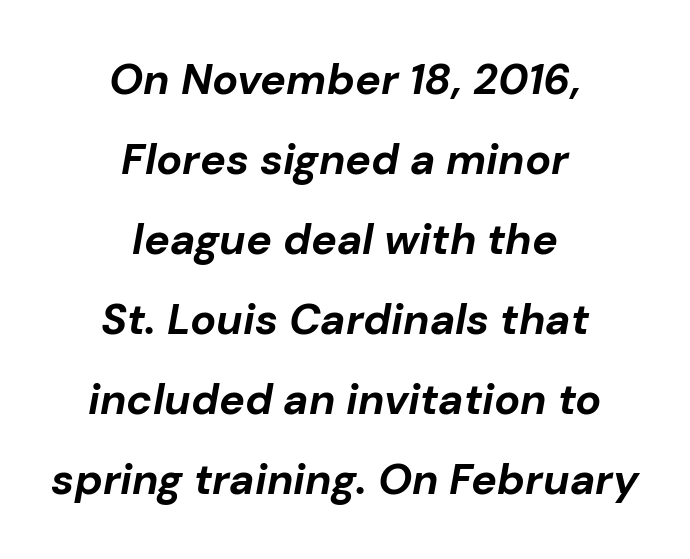
The image shows 43 px bold type, italic (leaning right); set centered, line spacing 1.86x, normal letter spacing, not underlined; low stroke contrast and a medium x-height.
